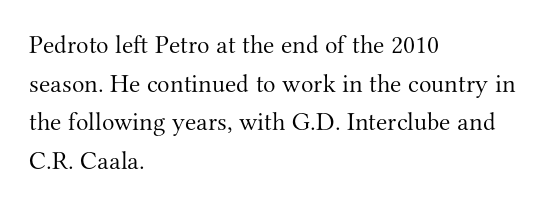
Posture: vertical. The weight tops out at a normal text grade. Words appear dense and cohesive because spacing is normal. If you drew a ruler down the left edge, every line would touch it. Line spacing here is normal. Underline: absent.
